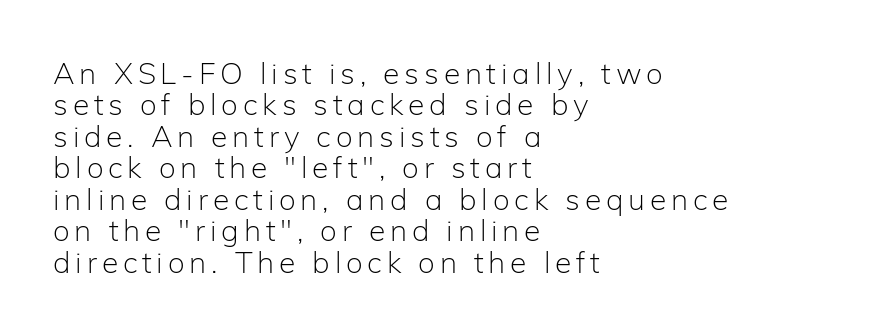
{"serif": "no", "italic": "no", "bold": "no", "weight": "light", "width": "normal", "stroke_contrast": "low", "x_height": "medium", "monospaced": "no", "underline": "no", "align": "left", "line_spacing": "tight", "line_spacing_ratio": 1.05, "glyph_px": 30}
